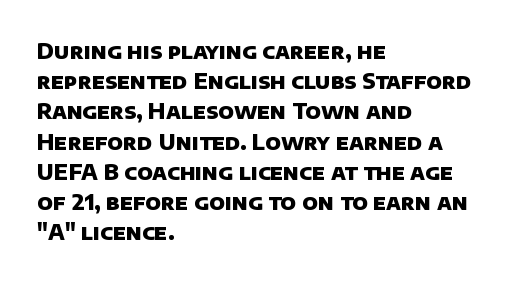
{"bold": "yes", "underline": "no", "align": "left", "line_spacing": "normal", "line_spacing_ratio": 1.44, "letter_spacing": "normal", "letter_spacing_em": 0.0, "glyph_px": 21}
